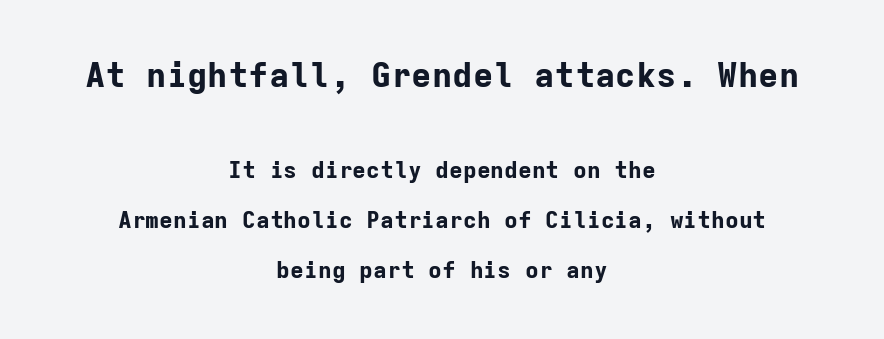
The area under the type is left untouched. Emphasis by weight is at full strength: bold. Serif or sans? Sans — the stroke terminals are bare. The letters stand upright; this is a roman face. Spacing verdict: monospaced, one width for all characters.
